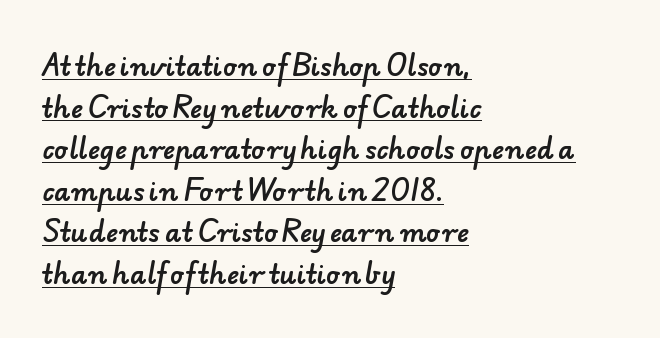
Q: Is the text underlined? A: Yes.
Q: How is the paragraph aligned? A: Left-aligned.
Q: Is the spacing between letters normal or unusually wide? A: Normal.
Q: Is the spacing between lines tight, normal or loose? A: Normal.
